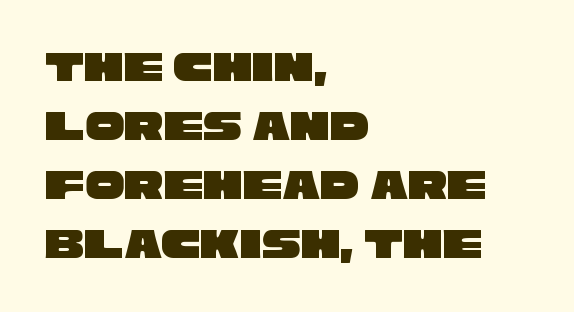
The image shows 44 px wide sans-serif type; set left-aligned, normal line spacing (1.34x), normal letter spacing, not underlined; low stroke contrast and a large x-height.
